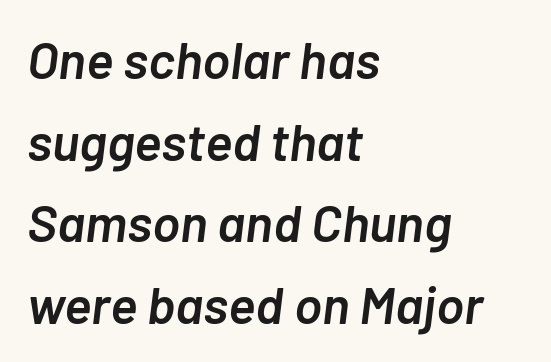
The image shows 52 px semibold type, italic (leaning right); set left-aligned, normal line spacing (1.57x), normal letter spacing, not underlined; low stroke contrast and a medium x-height.
